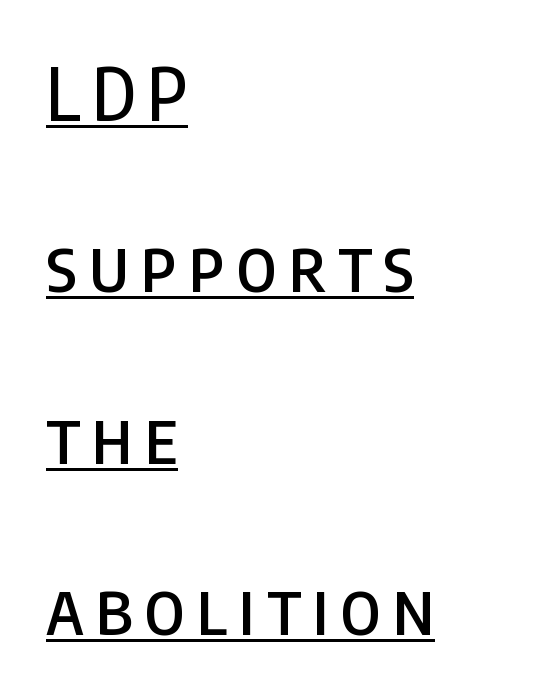
Ascenders rise straight up at ninety degrees. The face used here is proportionally spaced, like ordinary book or web type. The setting favours the left margin, as ordinary paragraphs usually do. The lettering is marked with a stroke running underneath it. The glyphs in this specimen are sans serif.
